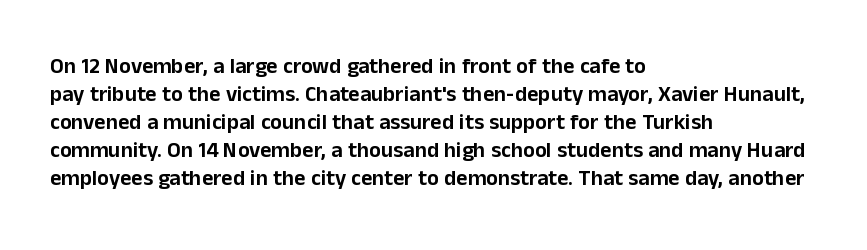
Q: Is the text italic (slanted)? A: No, it is upright.
Q: Is the text underlined? A: No.
Q: How is the paragraph aligned? A: Left-aligned.
Q: Is the spacing between letters normal or unusually wide? A: Normal.
Q: Is the spacing between lines tight, normal or loose? A: Normal.
